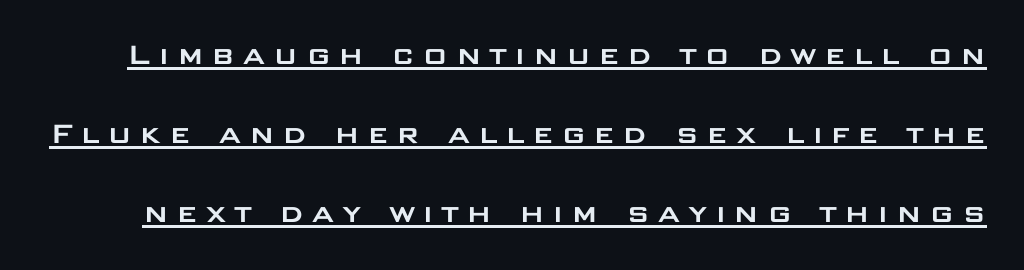
Q: Is the text italic (slanted)? A: No, it is upright.
Q: Is the typeface a serif or a sans-serif typeface? A: Sans-serif.
Q: Is the text underlined? A: Yes.
Q: Is the spacing between letters normal or unusually wide? A: Unusually wide.
Q: Is the spacing between lines tight, normal or loose? A: Loose.
Q: Width (condensed, normal, or wide)? A: Wide.
Q: Stroke contrast? A: Low.
Q: x-height? A: Large.
Q: Monospaced? A: No.
